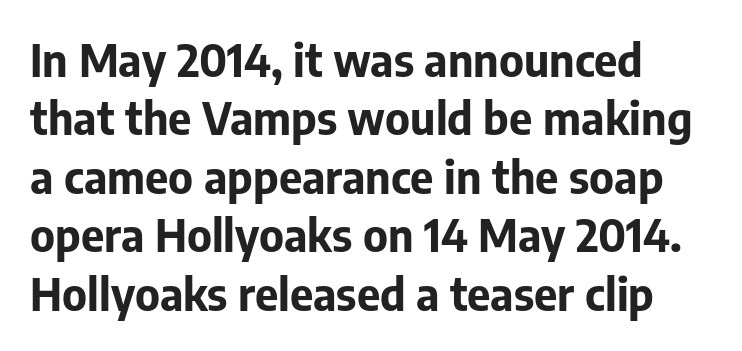
{"serif": "no", "italic": "no", "bold": "yes", "weight": "bold", "width": "normal", "stroke_contrast": "low", "x_height": "medium", "monospaced": "no", "underline": "no", "align": "left", "line_spacing": "normal", "line_spacing_ratio": 1.3, "letter_spacing": "normal", "letter_spacing_em": 0.0, "glyph_px": 45}
